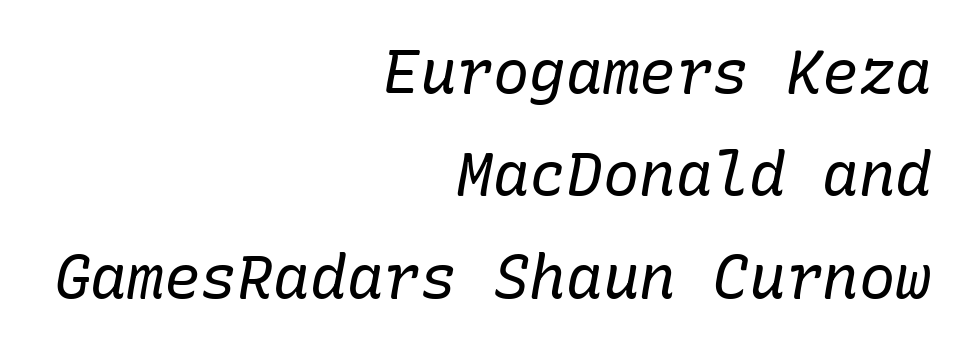
The image shows 61 px regular-weight type, italic (leaning right); set right-aligned, normal line spacing (1.68x), normal letter spacing, not underlined; low stroke contrast and a medium x-height.
